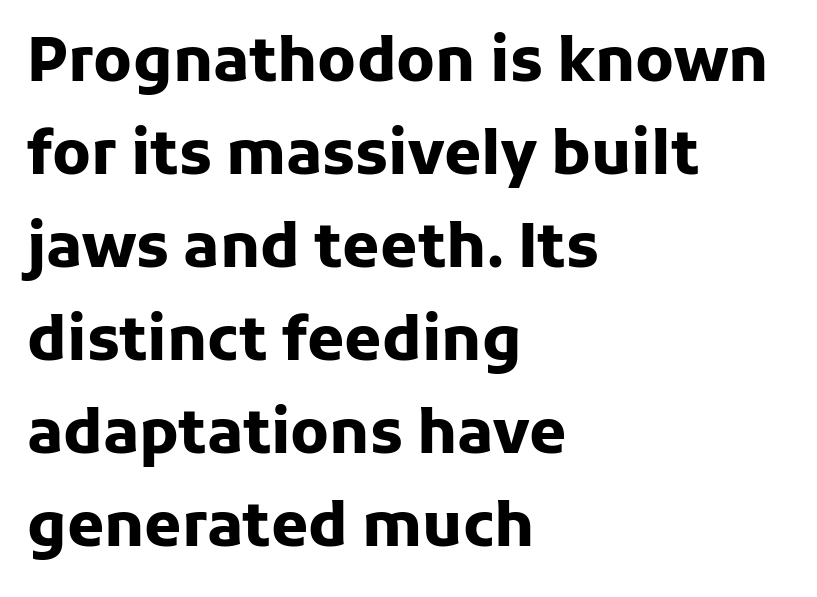
Left-aligned paragraph, ragged on the right. Compared with typical paragraphs, the rows here are spaced about the same. On the weight axis this lands at bold, roughly 700. The baseline area is clear. Look at the tracking — it's just the regular setting, nothing added. Is this a sans? Yes — the strokes have no serifs.
